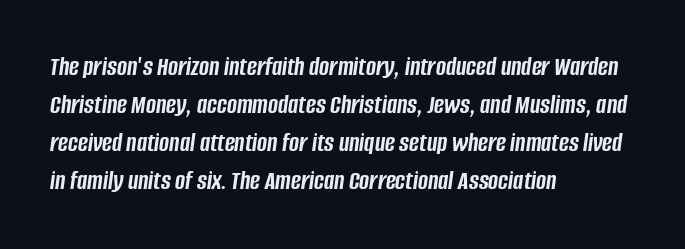
The zone under the glyphs is completely vacant. The whole block is typeset with a tilt. The vertical gap from one line to the next is medium. Strong, thick strokes mark this as bold type.
